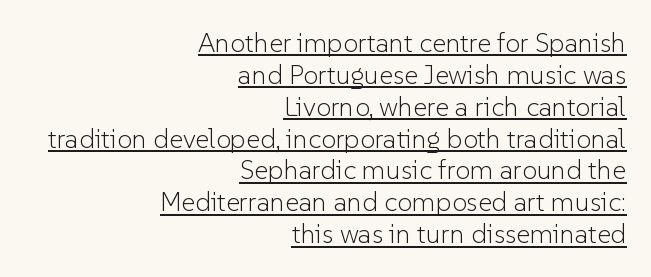
{"italic": "no", "bold": "no", "underline": "yes", "align": "right", "line_spacing_ratio": 1.18, "letter_spacing": "normal", "letter_spacing_em": 0.0, "glyph_px": 27}
